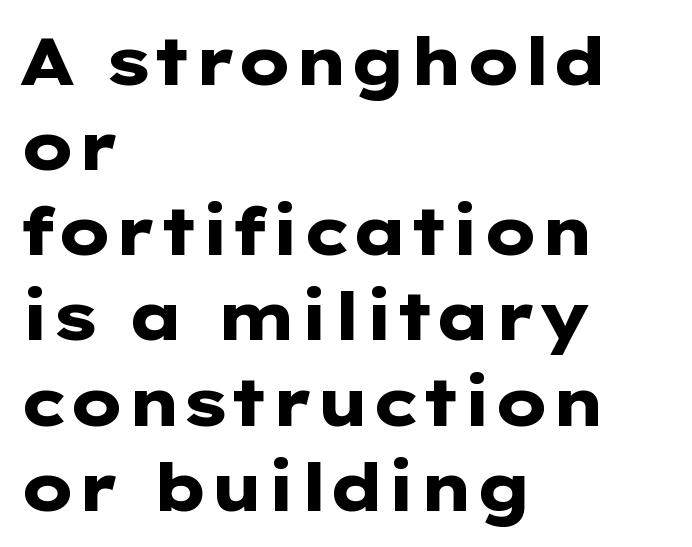
{"serif": "no", "italic": "no", "bold": "yes", "weight": "heavy", "width": "wide", "stroke_contrast": "low", "x_height": "medium", "monospaced": "no", "underline": "no", "align": "left", "line_spacing": "normal", "line_spacing_ratio": 1.29, "letter_spacing": "normal", "letter_spacing_em": 0.0, "glyph_px": 66}
